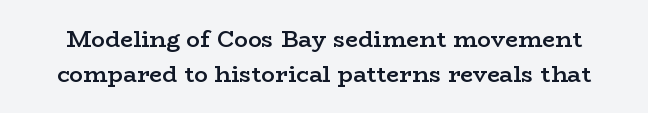
The image shows 23 px text type, upright; set normal line spacing (1.51x), normal letter spacing, not underlined.
